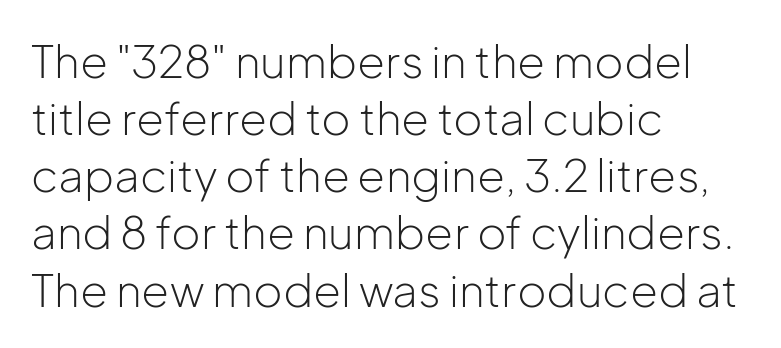
Q: Is the text bold? A: No.
Q: Is the text italic (slanted)? A: No, it is upright.
Q: Is the typeface a serif or a sans-serif typeface? A: Sans-serif.
Q: Is the text underlined? A: No.
Q: How is the paragraph aligned? A: Left-aligned.
Q: Is the spacing between letters normal or unusually wide? A: Normal.
Q: Is the spacing between lines tight, normal or loose? A: Normal.
Q: Width (condensed, normal, or wide)? A: Normal.
Q: Stroke contrast? A: Low.
Q: x-height? A: Medium.
Q: Monospaced? A: No.
